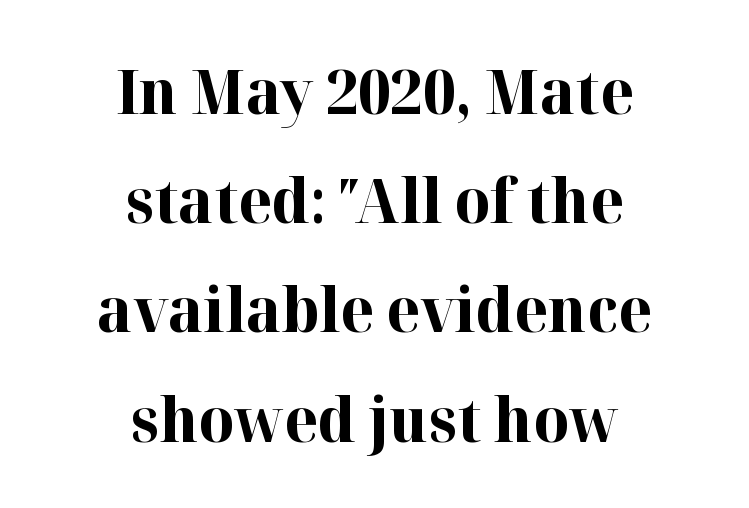
{"serif": "yes", "italic": "no", "bold": "yes", "weight": "bold", "width": "normal", "stroke_contrast": "high", "x_height": "medium", "monospaced": "no", "underline": "no", "align": "center", "line_spacing_ratio": 1.79, "letter_spacing": "normal", "letter_spacing_em": 0.0, "glyph_px": 61}
